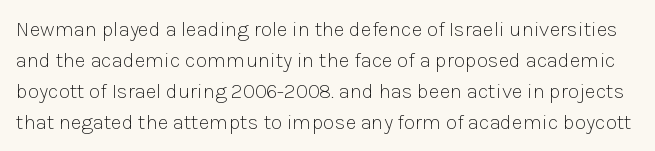
Bold? No — there's no thickening of the strokes. Descenders hang freely into open space. Line spacing here is normal. Observe the ordinary spacing: letters are neighbours, not strangers. Every stem runs plumb, perpendicular to the baseline.
